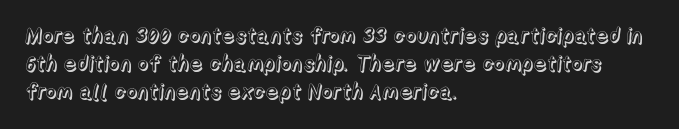
{"underline": "no", "align": "left", "line_spacing": "normal", "line_spacing_ratio": 1.34, "letter_spacing": "normal", "letter_spacing_em": 0.0, "glyph_px": 21}
